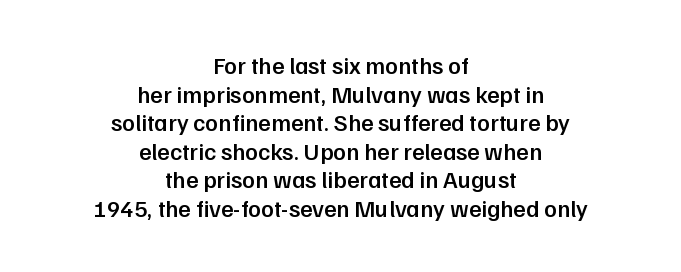
The image shows 24 px text type, upright; set centered, line spacing 1.19x, normal letter spacing, not underlined.
